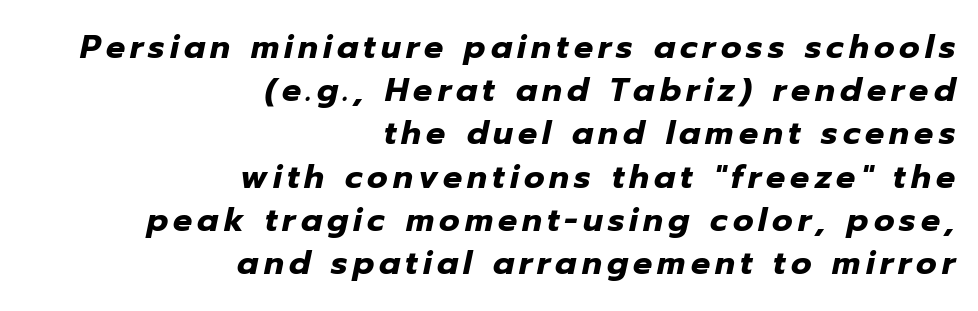
{"italic": "yes", "lean": "right", "slant_degrees": 12, "bold": "yes", "weight": "heavy", "width": "normal", "stroke_contrast": "low", "x_height": "medium", "monospaced": "no", "underline": "no", "align": "right", "line_spacing": "normal", "line_spacing_ratio": 1.35, "glyph_px": 32}
